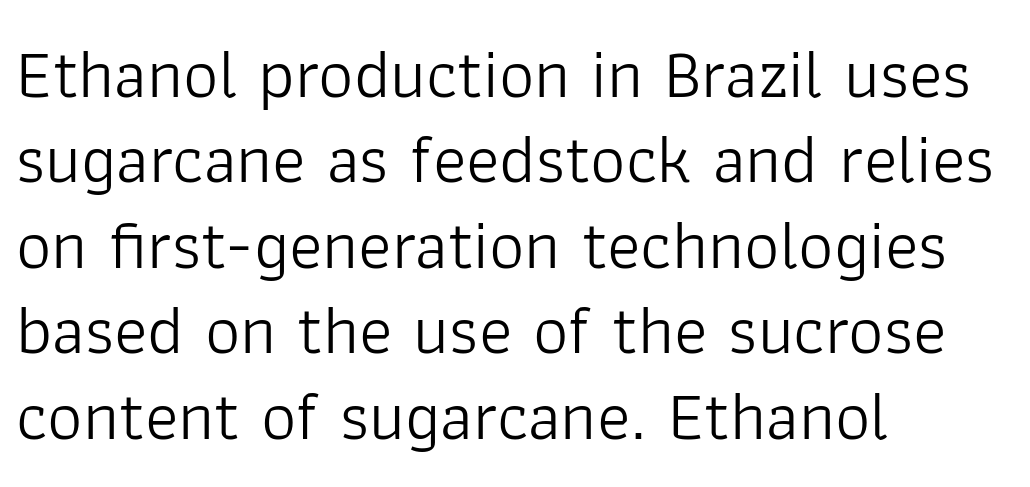
{"serif": "no", "italic": "no", "bold": "no", "weight": "light", "width": "normal", "stroke_contrast": "low", "x_height": "medium", "monospaced": "no", "underline": "no", "align": "left", "line_spacing_ratio": 1.22, "letter_spacing": "normal", "letter_spacing_em": 0.0, "glyph_px": 70}
